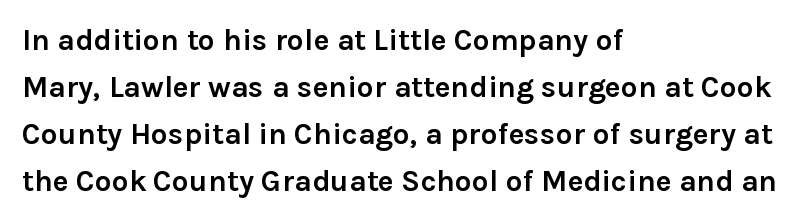
Q: Is the text bold? A: Yes.
Q: Is the text italic (slanted)? A: No, it is upright.
Q: Is the typeface a serif or a sans-serif typeface? A: Sans-serif.
Q: Is the text underlined? A: No.
Q: How is the paragraph aligned? A: Left-aligned.
Q: Is the spacing between letters normal or unusually wide? A: Normal.
Q: Is the spacing between lines tight, normal or loose? A: Normal.
Q: Width (condensed, normal, or wide)? A: Normal.
Q: x-height? A: Medium.
Q: Monospaced? A: No.
